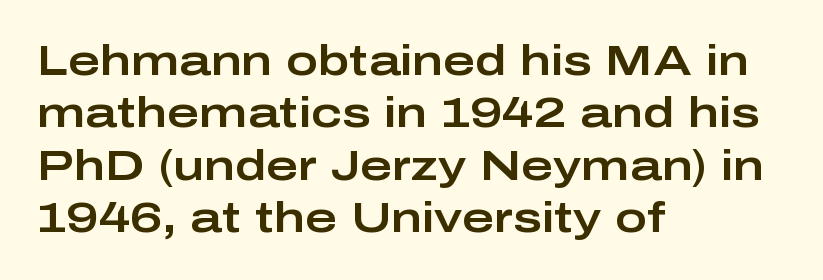
Q: Is the text italic (slanted)? A: No, it is upright.
Q: Is the typeface a serif or a sans-serif typeface? A: Sans-serif.
Q: Is the text underlined? A: No.
Q: How is the paragraph aligned? A: Left-aligned.
Q: Is the spacing between letters normal or unusually wide? A: Normal.
Q: Width (condensed, normal, or wide)? A: Wide.
Q: Stroke contrast? A: Low.
Q: x-height? A: Medium.
Q: Monospaced? A: No.
